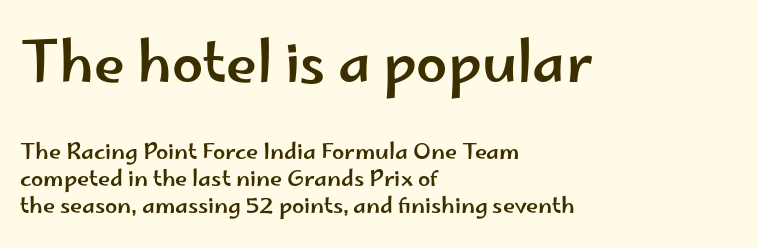
The image shows 56 px wide sans-serif type, upright; set left-aligned, line spacing 1.23x, normal letter spacing, not underlined; the first (top) block is 2.55x larger; low stroke contrast and a small x-height.
